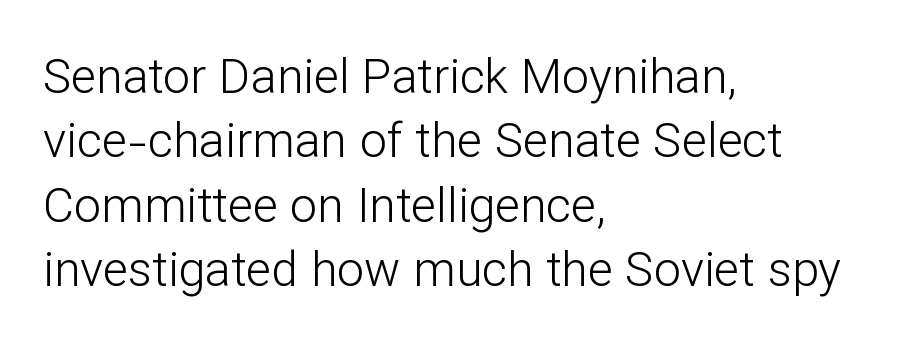
Bare-footed words on every line. Every character sits straight up, as roman type does. These lines are set flush left with a ragged right edge. Note the varied advance widths — an 'i' is clearly narrower than an 'm'. Leading matches the norm, producing a regular column. Nothing unusual about the tracking: characters are spaced as the font intends.
